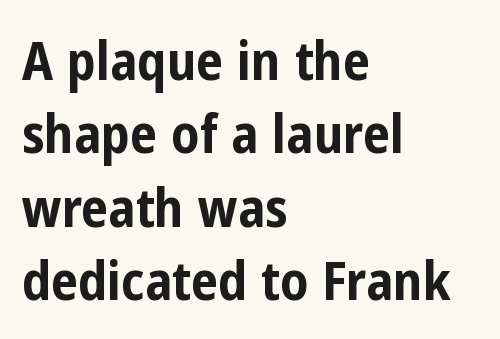
The image shows 54 px bold, condensed sans-serif type, upright; set left-aligned, normal line spacing (1.36x), normal letter spacing, not underlined; low stroke contrast and a medium x-height.
